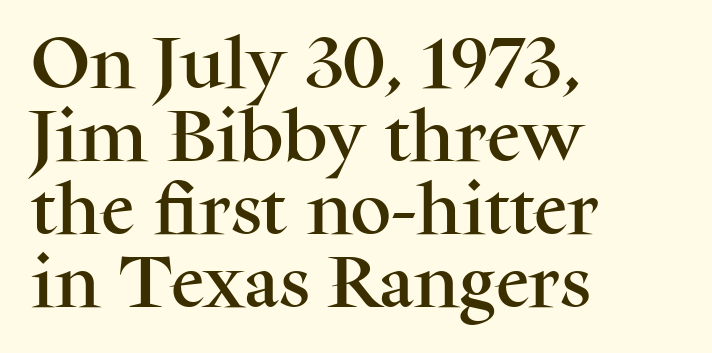
{"serif": "yes", "italic": "no", "width": "normal", "stroke_contrast": "medium", "x_height": "medium", "monospaced": "no", "underline": "no", "align": "left", "line_spacing": "normal", "line_spacing_ratio": 1.28, "letter_spacing": "normal", "letter_spacing_em": 0.0, "glyph_px": 57}
